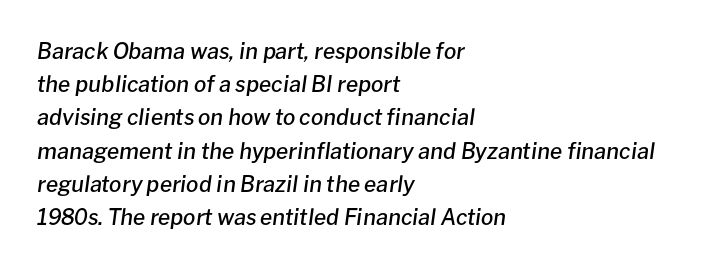
Q: Is the text bold? A: Semi-bold.
Q: Is the text italic (slanted)? A: Yes, it leans right by about 8 degrees.
Q: Is the text underlined? A: No.
Q: How is the paragraph aligned? A: Left-aligned.
Q: Is the spacing between letters normal or unusually wide? A: Normal.
Q: Is the spacing between lines tight, normal or loose? A: Normal.
